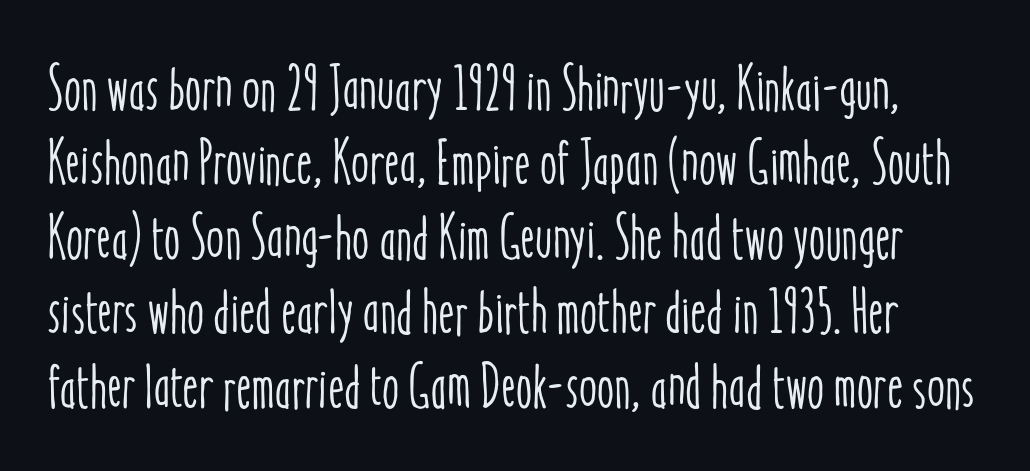
The image shows 62 px condensed type, upright; set line spacing 1.2x, normal letter spacing, not underlined; low stroke contrast and a medium x-height.
